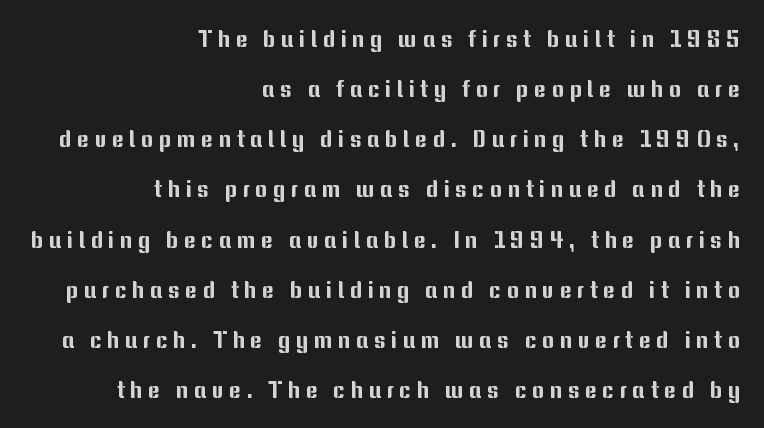
The image shows 23 px text type, upright; set right-aligned, loose line spacing (2.18x), unusually wide letter spacing (+0.24 em), not underlined.
